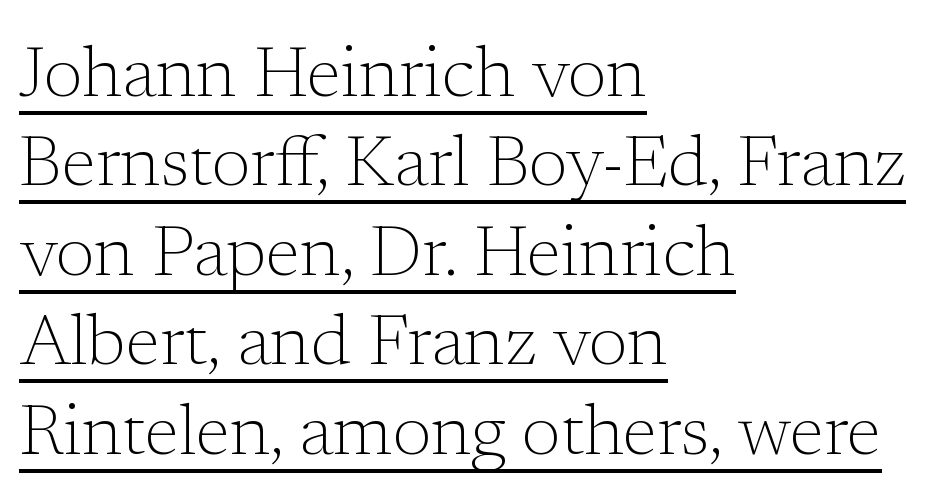
{"serif": "yes", "italic": "no", "bold": "no", "weight": "light", "width": "normal", "stroke_contrast": "low", "x_height": "medium", "monospaced": "no", "underline": "yes", "align": "left", "line_spacing": "normal", "line_spacing_ratio": 1.26, "letter_spacing": "normal", "letter_spacing_em": 0.0, "glyph_px": 71}
